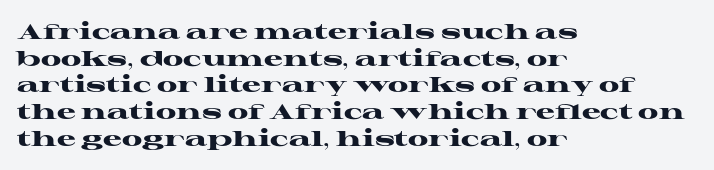
Q: Is the text bold? A: Yes.
Q: Is the text italic (slanted)? A: No, it is upright.
Q: Is the text underlined? A: No.
Q: How is the paragraph aligned? A: Left-aligned.
Q: Is the spacing between letters normal or unusually wide? A: Normal.
Q: Is the spacing between lines tight, normal or loose? A: Normal.
